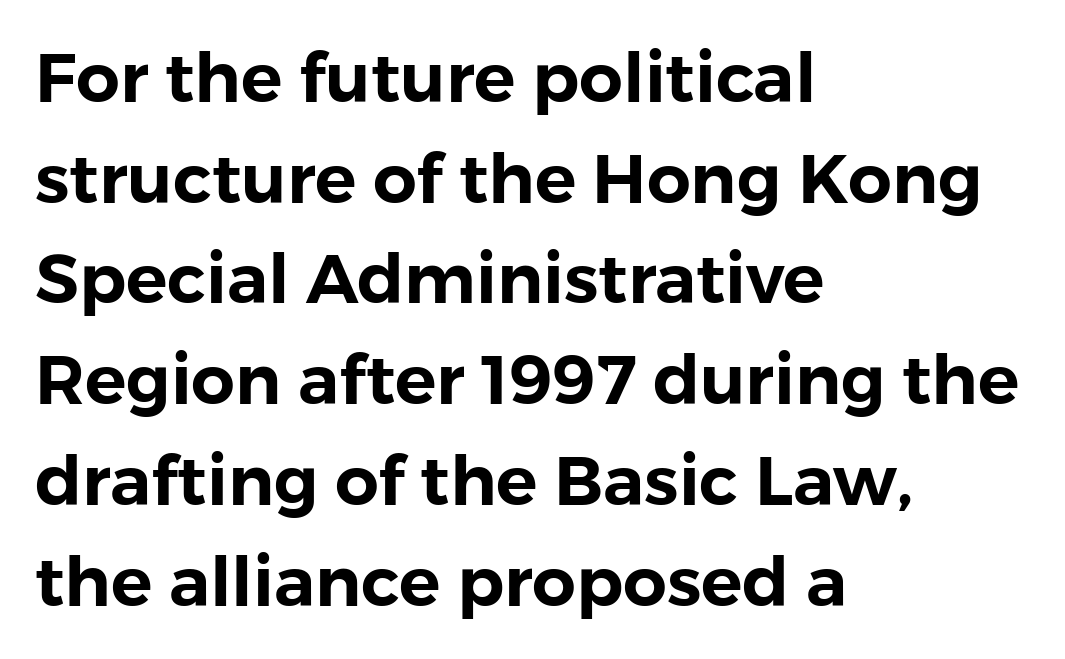
What kind of face is this? One without serifs — a sans. No italicization has been applied; the sample stays upright. A typesetter would call this proportional, since set widths differ per character. Default kerning and tracking; the words read as compact shapes. Regular leading.
